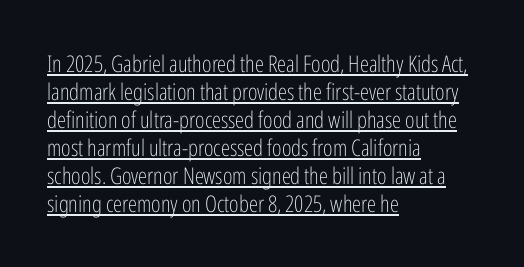
Q: Is the text bold? A: No.
Q: Is the text italic (slanted)? A: No, it is upright.
Q: Is the text underlined? A: Yes.
Q: How is the paragraph aligned? A: Left-aligned.
Q: Is the spacing between letters normal or unusually wide? A: Normal.
